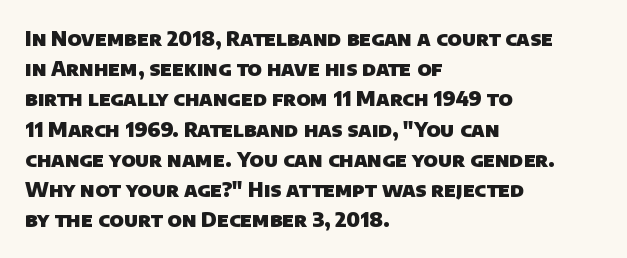
Caption: multi-line text, flush left, ragged right. Emphasis by weight is at full strength: bold. Normally led — the rows are evenly, conventionally spaced. The passage shown is not underscored anywhere. Between one letter and the next there's only the usual sliver of space.
